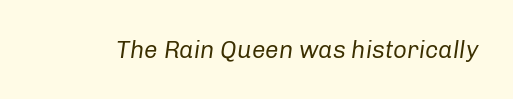
{"italic": "yes", "lean": "right", "slant_degrees": 8, "bold": "no", "underline": "no", "letter_spacing": "normal", "letter_spacing_em": 0.0, "glyph_px": 24}
